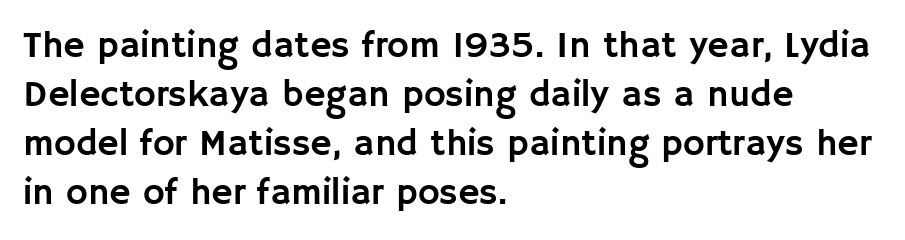
Q: Is the text italic (slanted)? A: No, it is upright.
Q: Is the typeface a serif or a sans-serif typeface? A: Sans-serif.
Q: Is the text underlined? A: No.
Q: How is the paragraph aligned? A: Left-aligned.
Q: Is the spacing between letters normal or unusually wide? A: Normal.
Q: Is the spacing between lines tight, normal or loose? A: Normal.
Q: Width (condensed, normal, or wide)? A: Normal.
Q: Stroke contrast? A: Low.
Q: x-height? A: Large.
Q: Monospaced? A: No.
